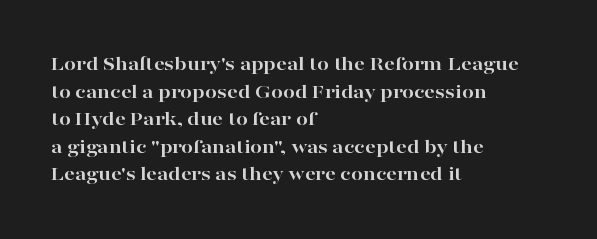
Normally led — the rows are evenly, conventionally spaced. Caption: standard tracking, unaltered. Check the space under the baseline: it is left empty. This sample is left-justified, so line endings fall wherever the words run out. These lines were composed using upright roman letters.
